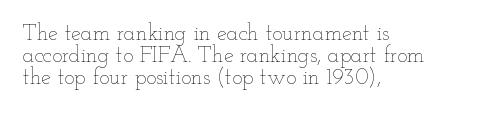
{"italic": "no", "bold": "no", "underline": "no", "align": "left", "line_spacing": "tight", "line_spacing_ratio": 1.01, "letter_spacing": "normal", "letter_spacing_em": 0.0, "glyph_px": 22}
